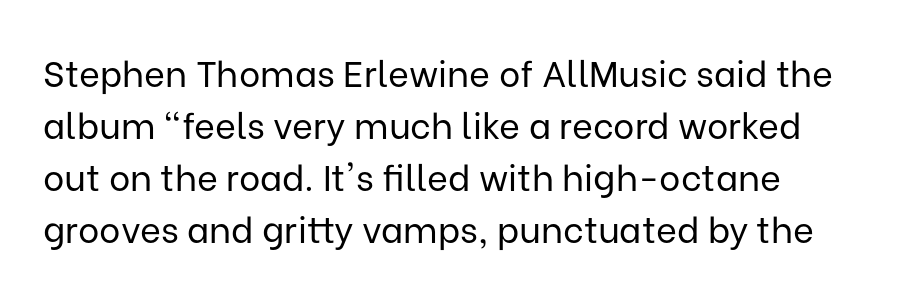
{"serif": "no", "italic": "no", "bold": "no", "weight": "regular", "width": "normal", "stroke_contrast": "low", "x_height": "medium", "monospaced": "no", "underline": "no", "align": "left", "line_spacing": "normal", "line_spacing_ratio": 1.44, "letter_spacing": "normal", "letter_spacing_em": 0.0, "glyph_px": 36}
